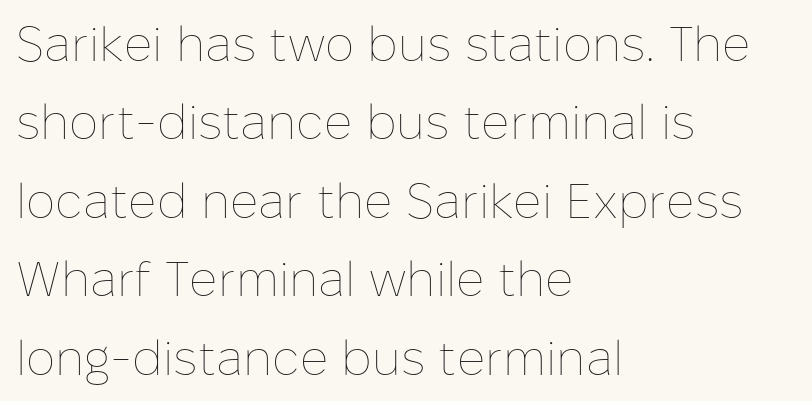
Q: Is the text bold? A: No.
Q: Is the text italic (slanted)? A: No, it is upright.
Q: Is the text underlined? A: No.
Q: How is the paragraph aligned? A: Left-aligned.
Q: Is the spacing between letters normal or unusually wide? A: Normal.
Q: Is the spacing between lines tight, normal or loose? A: Normal.
Q: Width (condensed, normal, or wide)? A: Normal.
Q: Stroke contrast? A: Low.
Q: x-height? A: Medium.
Q: Monospaced? A: No.
